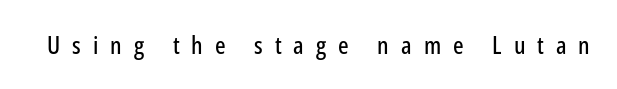
Look at the tracking — it's clearly loosened, letters drifting apart. The axis of the letterforms is exactly vertical. A clean baseline with only descenders dipping below it.
